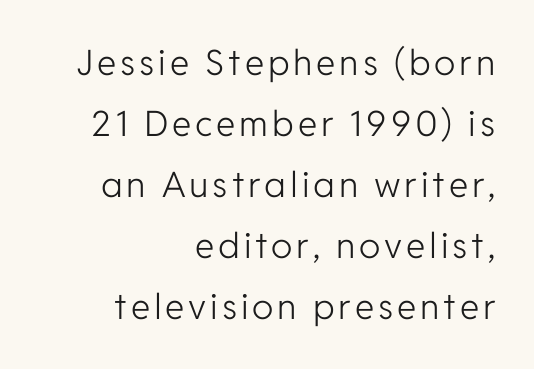
The image shows 35 px light sans-serif type, upright; set right-aligned, line spacing 1.74x, not underlined; low stroke contrast and a medium x-height.
